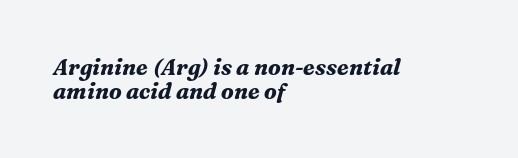
{"italic": "yes", "lean": "right", "slant_degrees": 16, "bold": "yes", "underline": "no", "align": "left", "line_spacing": "tight", "line_spacing_ratio": 1.09, "letter_spacing": "normal", "letter_spacing_em": 0.0, "glyph_px": 22}
